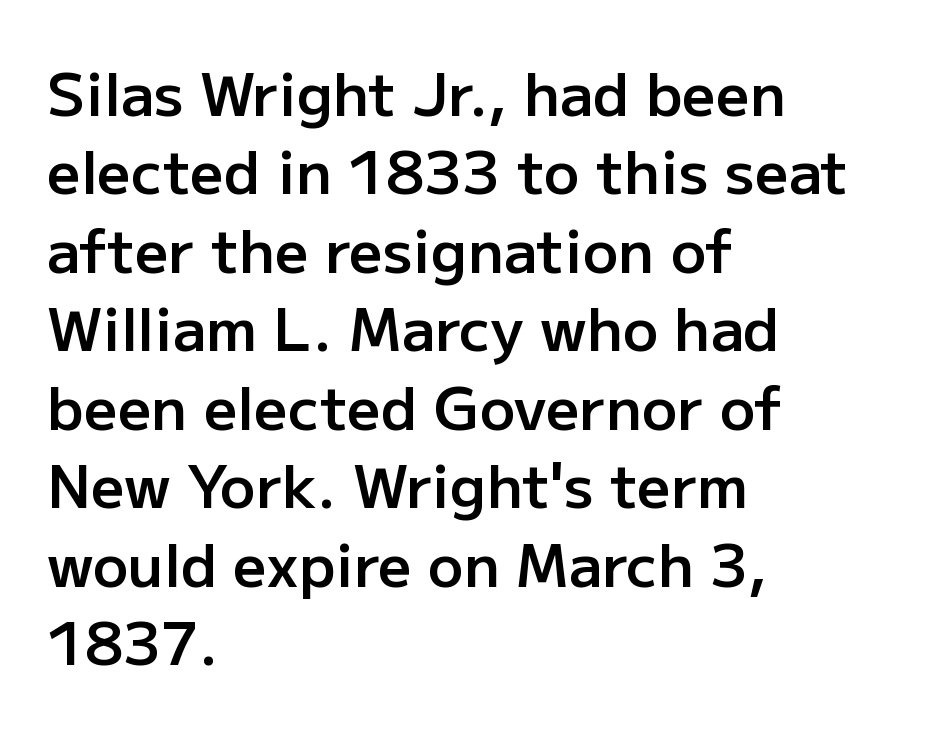
Q: Is the text bold? A: Semi-bold.
Q: Is the text italic (slanted)? A: No, it is upright.
Q: Is the typeface a serif or a sans-serif typeface? A: Sans-serif.
Q: Is the text underlined? A: No.
Q: How is the paragraph aligned? A: Left-aligned.
Q: Is the spacing between letters normal or unusually wide? A: Normal.
Q: Is the spacing between lines tight, normal or loose? A: Normal.
Q: Width (condensed, normal, or wide)? A: Normal.
Q: Stroke contrast? A: Low.
Q: x-height? A: Medium.
Q: Monospaced? A: No.
